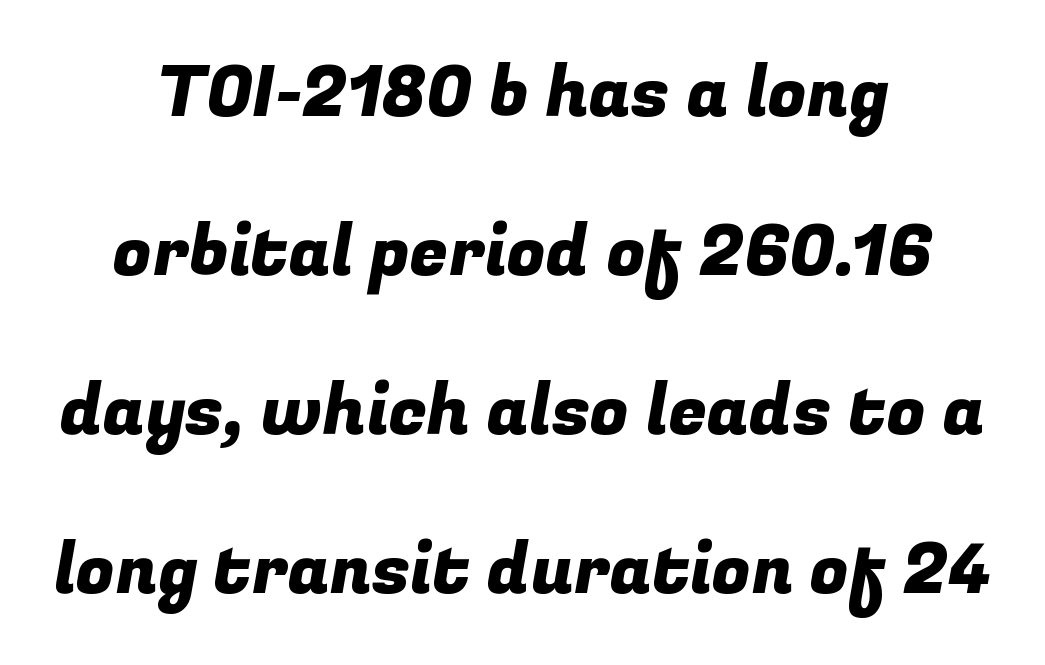
The image shows 70 px sans-serif type; set centered, loose line spacing (2.27x), normal letter spacing, not underlined; low stroke contrast and a medium x-height.
